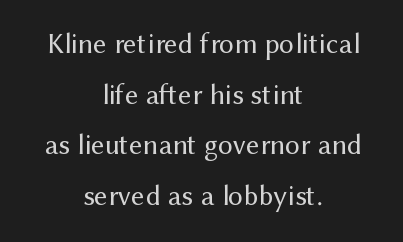
Q: Is the text bold? A: No.
Q: Is the text italic (slanted)? A: No, it is upright.
Q: Is the typeface a serif or a sans-serif typeface? A: Sans-serif.
Q: Is the text underlined? A: No.
Q: How is the paragraph aligned? A: Centered.
Q: Is the spacing between letters normal or unusually wide? A: Normal.
Q: Width (condensed, normal, or wide)? A: Normal.
Q: Stroke contrast? A: Medium.
Q: x-height? A: Medium.
Q: Monospaced? A: No.
